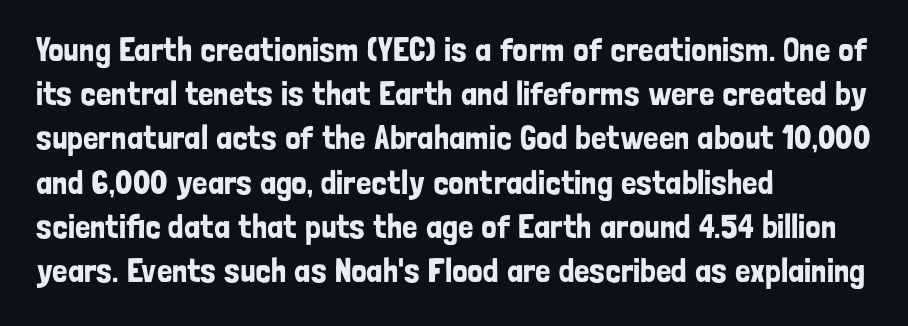
The image shows 34 px condensed sans-serif type, upright; set left-aligned, normal line spacing (1.3x), normal letter spacing, not underlined; low stroke contrast and a medium x-height.
